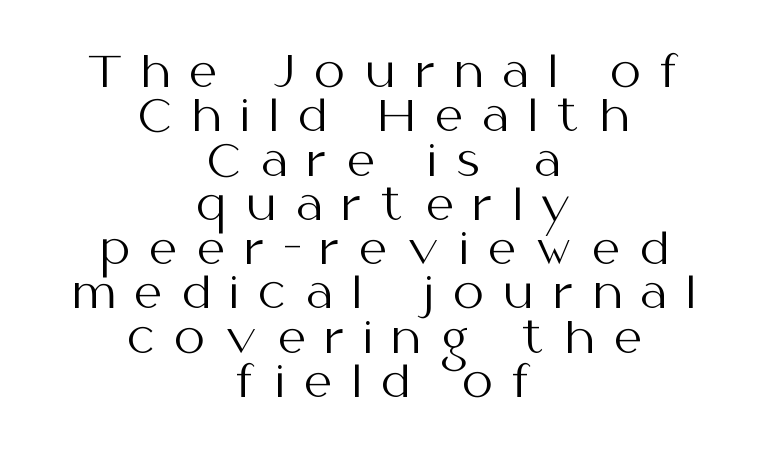
The image shows 43 px regular-weight sans-serif type, upright; set centered, tight line spacing (1.03x), unusually wide letter spacing (+0.47 em), not underlined; medium stroke contrast and a medium x-height.
